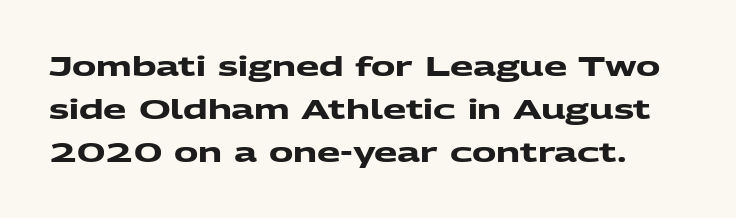
These lines sit exactly where default settings would place them. In terms of weight, the rendering is a true, heavy bold. The area under the type is left untouched. The letterforms sit shoulder to shoulder at normal distance.
